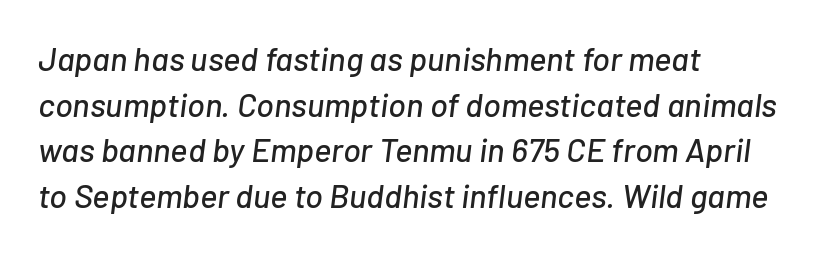
Do the characters align in a grid? No, the font is proportional. The specimen omits any rule beneath the text block's lines. In terms of leading, this rendering sits right in the middle. The paragraph has a hard left edge and a soft right edge. The letters sit at their default tracking, neither squeezed nor spread.
